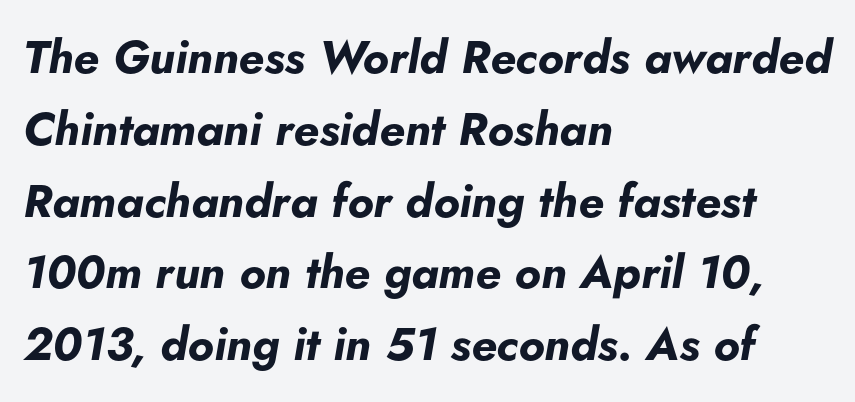
{"italic": "yes", "lean": "right", "slant_degrees": 5, "bold": "yes", "weight": "bold", "width": "normal", "stroke_contrast": "low", "x_height": "small", "monospaced": "no", "underline": "no", "align": "left", "line_spacing": "normal", "line_spacing_ratio": 1.56, "letter_spacing": "normal", "letter_spacing_em": 0.0, "glyph_px": 46}
